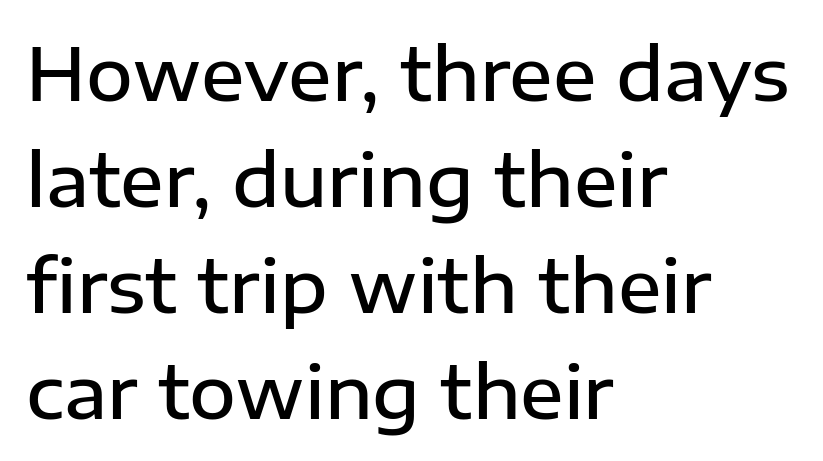
The image shows 72 px semibold sans-serif type, upright; set left-aligned, normal line spacing (1.47x), normal letter spacing, not underlined; low stroke contrast and a medium x-height.
